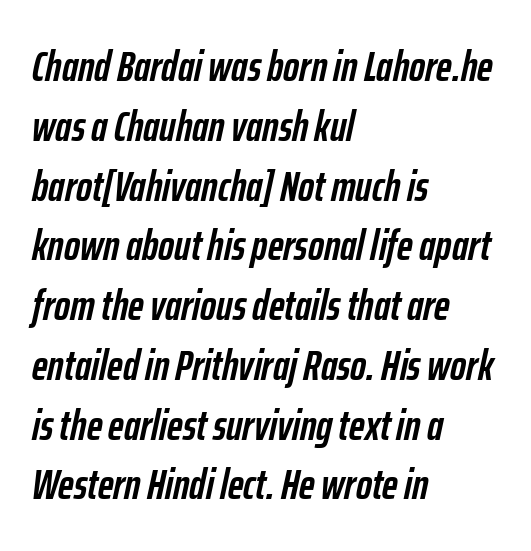
Proportional: the letters do not fall into vertical columns. The passage shown is emphatically bold. A clean baseline with only descenders dipping below it. The rendering anchors every line to the left-hand side. One glance says typical: line gaps are just what's usual. Characters are canted at an angle relative to the baseline's perpendicular.
